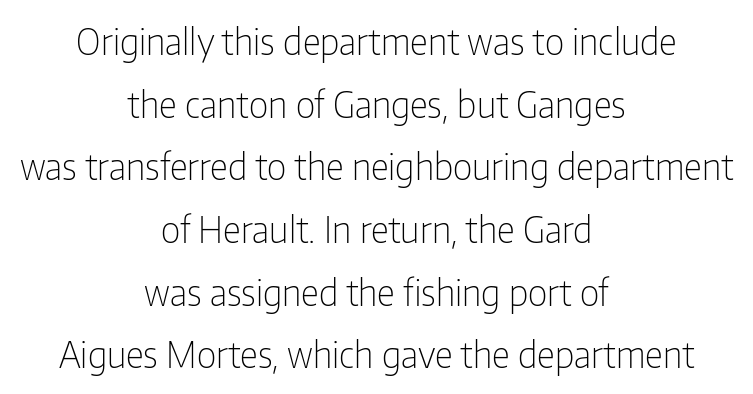
Unmarked baselines from the first word to the last. The letters look calm and open, with moderate or lighter stems. The paragraph shown floats in the horizontal middle. Looks like regular typesetting: each glyph gets only the width it needs. The gaps between neighbouring characters are ordinary and unremarkable.
